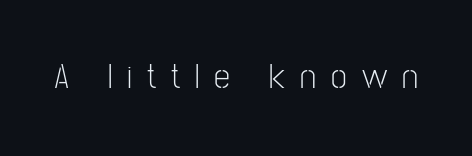
Q: Is the text bold? A: No.
Q: Is the text italic (slanted)? A: No, it is upright.
Q: Is the typeface a serif or a sans-serif typeface? A: Sans-serif.
Q: Is the text underlined? A: No.
Q: Is the spacing between letters normal or unusually wide? A: Unusually wide.
Q: Width (condensed, normal, or wide)? A: Condensed.
Q: Stroke contrast? A: Low.
Q: x-height? A: Medium.
Q: Monospaced? A: No.
